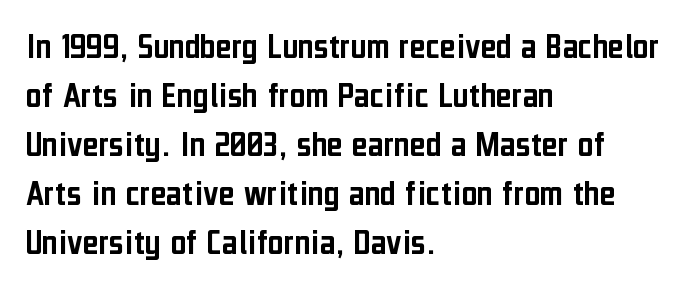
The area under the type is left untouched. Inter-character spacing is left at the font's built-in metrics. Teacher's note: observe the even left margin — that is flush-left alignment. Do the letters lean? They stand straight. This sample uses a sans-serif face.
